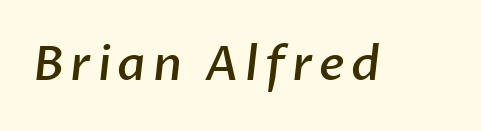
The image shows 47 px semibold sans-serif type; set not underlined; low stroke contrast and a medium x-height.
